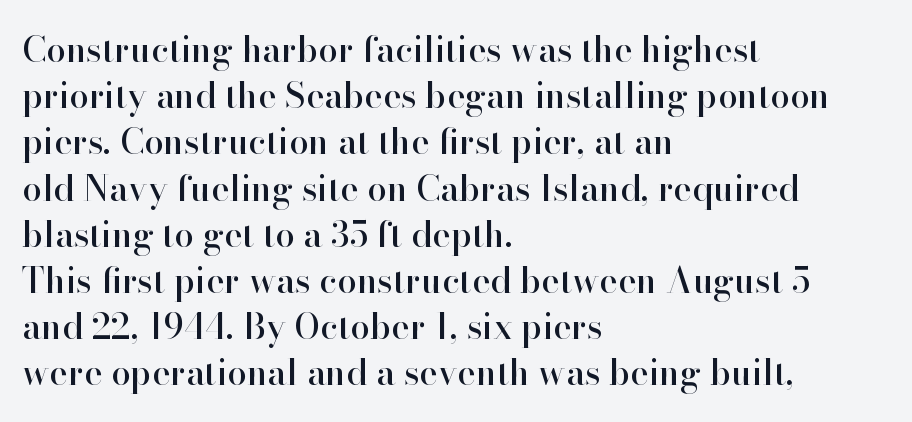
{"serif": "yes", "italic": "no", "width": "normal", "stroke_contrast": "high", "x_height": "small", "monospaced": "no", "underline": "no", "align": "left", "line_spacing": "normal", "line_spacing_ratio": 1.32, "letter_spacing": "normal", "letter_spacing_em": 0.0, "glyph_px": 35}
